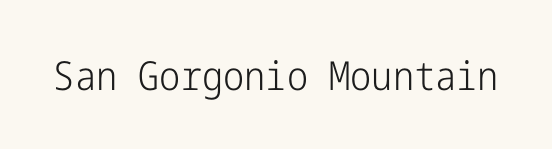
The image shows 40 px light, condensed sans-serif type, upright; set normal letter spacing, not underlined; low stroke contrast and a medium x-height.
